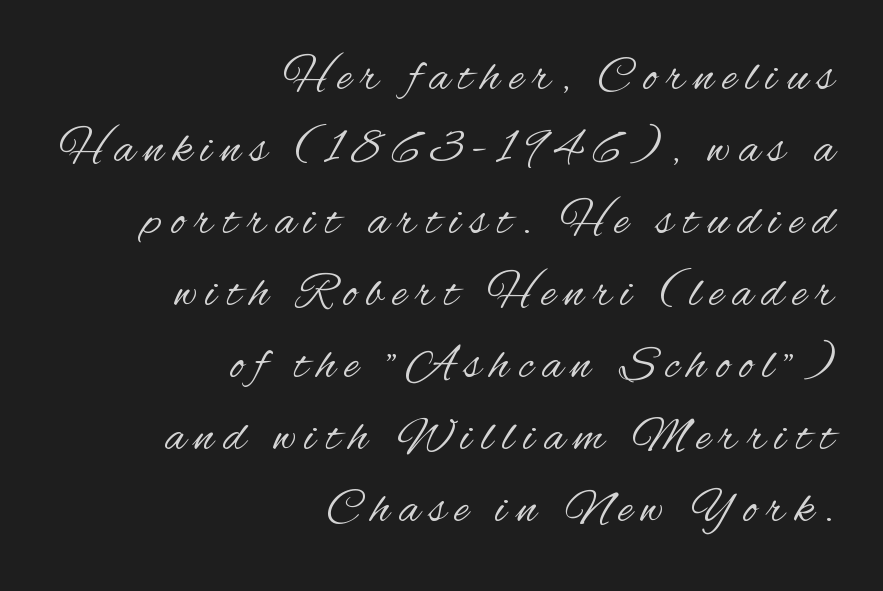
The image shows 48 px regular-weight, condensed sans-serif type; set right-aligned, normal line spacing (1.5x), unusually wide letter spacing (+0.2 em), not underlined; medium stroke contrast and a small x-height.
